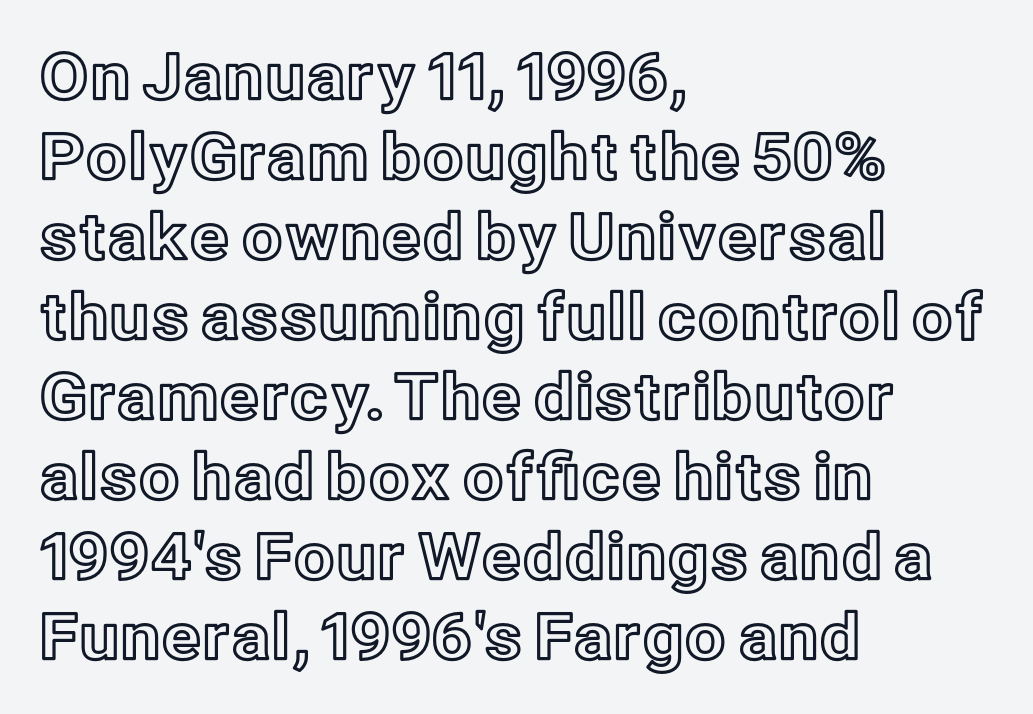
{"italic": "no", "width": "normal", "x_height": "medium", "monospaced": "no", "underline": "no", "align": "left", "line_spacing": "normal", "line_spacing_ratio": 1.25, "letter_spacing": "normal", "letter_spacing_em": 0.0, "glyph_px": 64}
